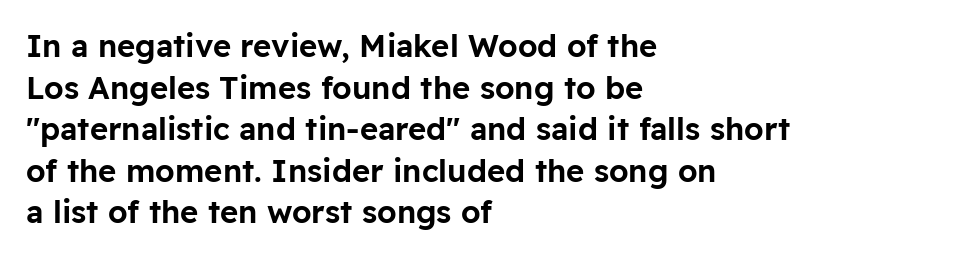
The image shows 31 px sans-serif type, upright; set left-aligned, normal line spacing (1.34x), normal letter spacing, not underlined; low stroke contrast and a medium x-height.
